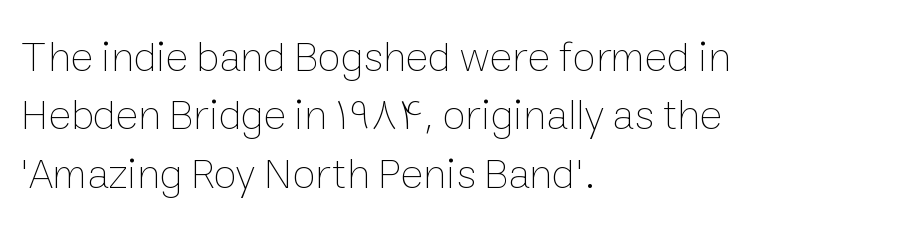
{"italic": "no", "bold": "no", "weight": "thin", "width": "normal", "stroke_contrast": "low", "x_height": "medium", "monospaced": "no", "underline": "no", "align": "left", "line_spacing": "normal", "line_spacing_ratio": 1.36, "letter_spacing": "normal", "letter_spacing_em": 0.0, "glyph_px": 43}
